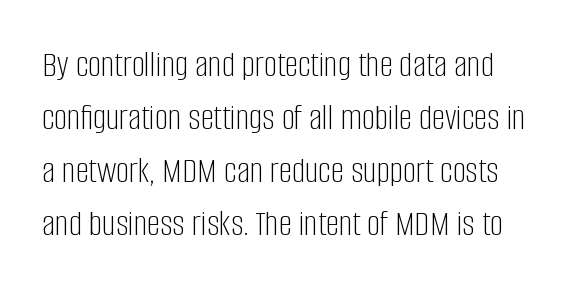
The face used here is a sans, in the tradition of grotesques and geometrics. The passage shown is typed in a proportional face where columns would drift. Weight: not bold — regular or lighter. Observe the ordinary spacing: letters are neighbours, not strangers. The font's upright variant was chosen for this text.
